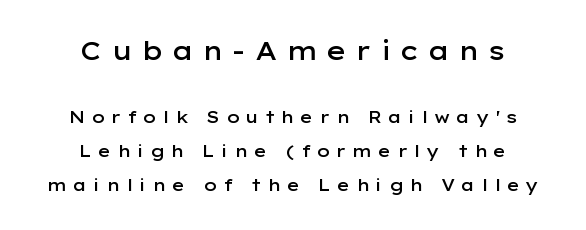
Set as a demibold, roughly 600 on the weight scale. Students, note that the glyphs here are deliberately spaced far apart. The axis of the letterforms is exactly vertical. Which chunk is bigger? The first one — the top block dwarfs the bottom.
